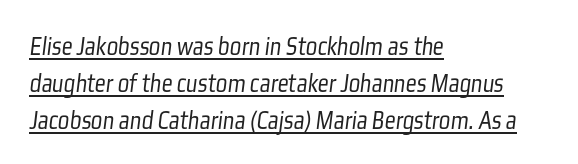
The image shows 27 px text type; set left-aligned, normal line spacing (1.37x), normal letter spacing, underlined.
